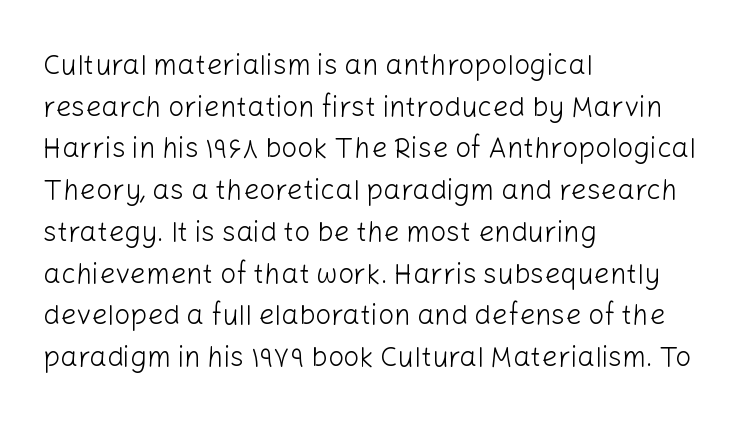
{"serif": "no", "italic": "no", "bold": "no", "weight": "light", "width": "normal", "stroke_contrast": "low", "x_height": "medium", "monospaced": "no", "underline": "no", "align": "left", "line_spacing": "normal", "line_spacing_ratio": 1.49, "letter_spacing": "normal", "letter_spacing_em": 0.0, "glyph_px": 28}
